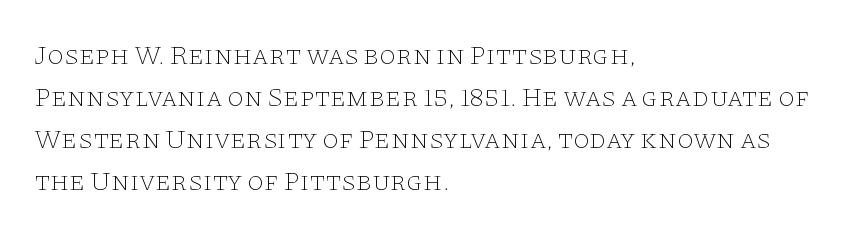
Q: Is the text bold? A: No.
Q: Is the text italic (slanted)? A: No, it is upright.
Q: Is the text underlined? A: No.
Q: How is the paragraph aligned? A: Left-aligned.
Q: Is the spacing between letters normal or unusually wide? A: Normal.
Q: Is the spacing between lines tight, normal or loose? A: Normal.
